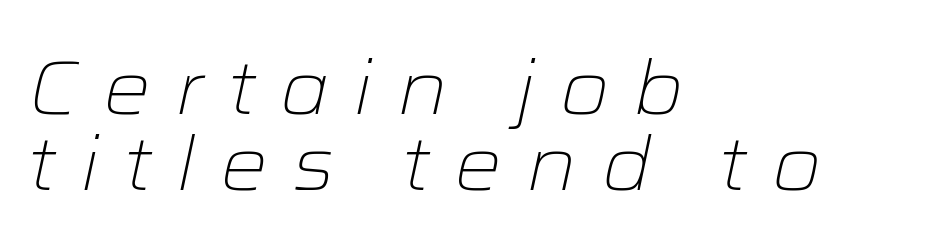
{"italic": "yes", "lean": "right", "slant_degrees": 12, "bold": "no", "weight": "light", "width": "wide", "stroke_contrast": "low", "x_height": "medium", "monospaced": "no", "underline": "no", "align": "left", "line_spacing": "tight", "line_spacing_ratio": 1.02, "letter_spacing": "wide", "letter_spacing_em": 0.32, "glyph_px": 75}
